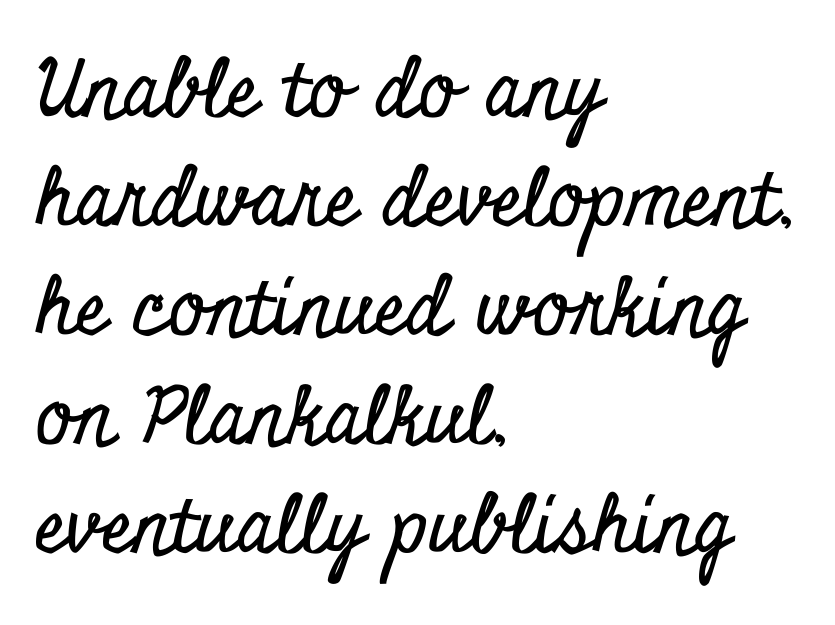
The image shows 79 px condensed serif type; set left-aligned, normal line spacing (1.38x), normal letter spacing, not underlined; low stroke contrast and a small x-height.
